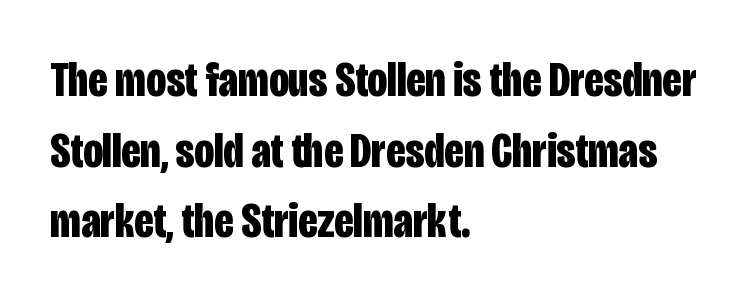
Emphasis by weight is at full strength: bold. Rule under the text: the space is simply empty. The glyphs in this specimen are sans serif. Honestly, the letter spacing is just normal — you wouldn't notice it.
